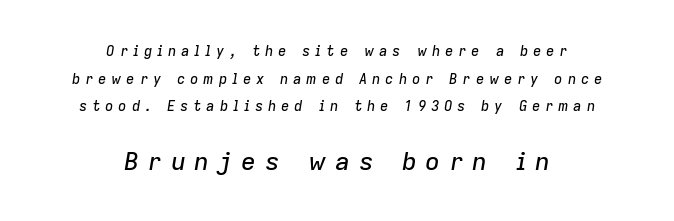
The image shows 25 px text type, italic (leaning right); set centered, loose line spacing (1.98x), unusually wide letter spacing (+0.34 em), not underlined; the second (bottom) block is 1.79x larger.
